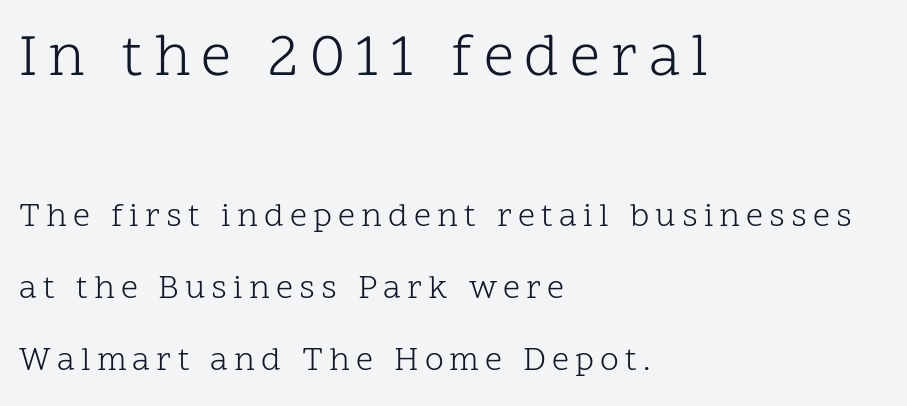
The image shows 60 px light serif type, upright; set left-aligned, loose line spacing (2.12x), not underlined; the first (top) block is 1.76x larger; low stroke contrast and a medium x-height.
